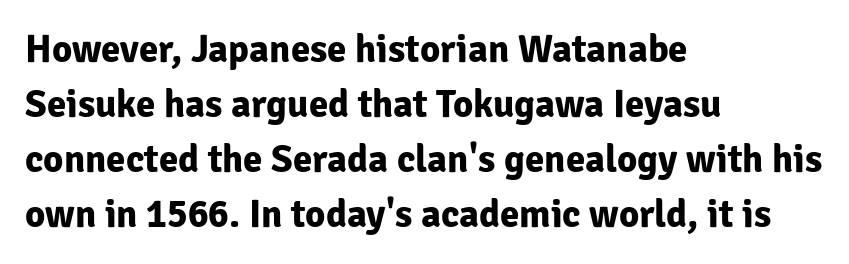
Style check: upright. Descenders hang freely into open space. One glance says typical: line gaps are just what's usual. This sample is left-justified, so line endings fall wherever the words run out. Does the type have serifs? No, each stem ends abruptly. Heavy-handed strokes throughout: this text is bold.
